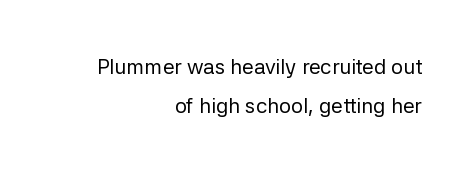
Is there any slant? The stems are plumb. Nothing heavy about these letters — not bold at all. The letterforms sit shoulder to shoulder at normal distance. Underline: absent. Short and long lines alike share a common ending point at right.
